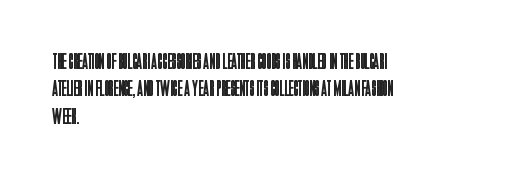
Q: Is the text bold? A: No.
Q: Is the text italic (slanted)? A: No, it is upright.
Q: Is the text underlined? A: No.
Q: How is the paragraph aligned? A: Left-aligned.
Q: Is the spacing between letters normal or unusually wide? A: Normal.
Q: Is the spacing between lines tight, normal or loose? A: Normal.
